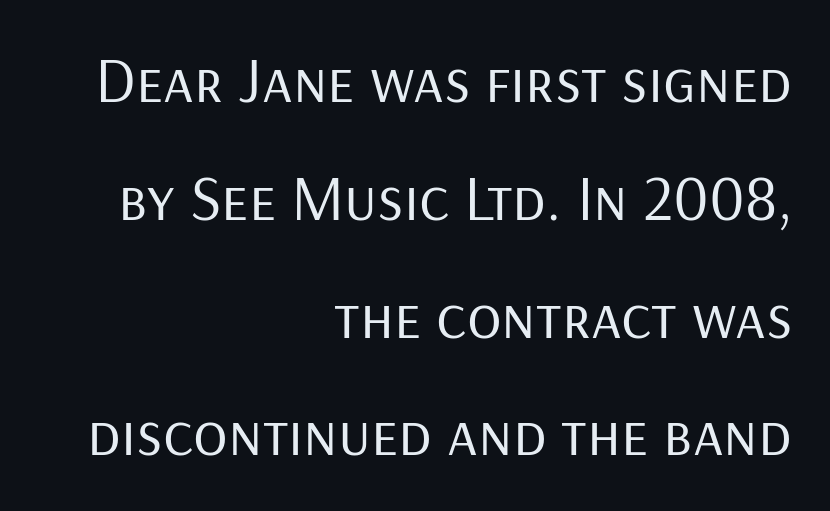
The image shows 64 px regular-weight sans-serif type, upright; set right-aligned, line spacing 1.84x, normal letter spacing, not underlined; low stroke contrast and a medium x-height.
